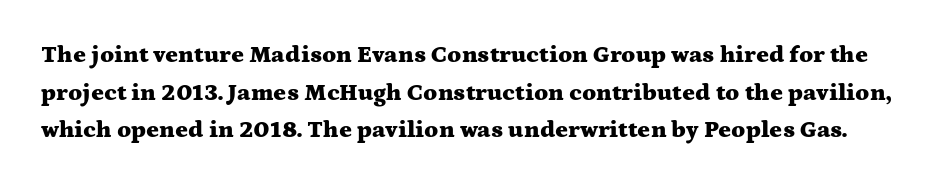
The image shows 24 px bold type, upright; set normal line spacing (1.57x), normal letter spacing, not underlined.
